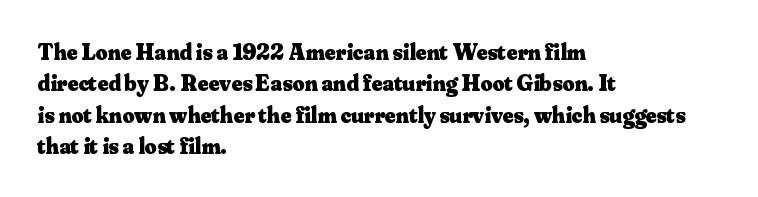
The image shows 23 px bold type, upright; set left-aligned, normal line spacing (1.36x), normal letter spacing, not underlined.
